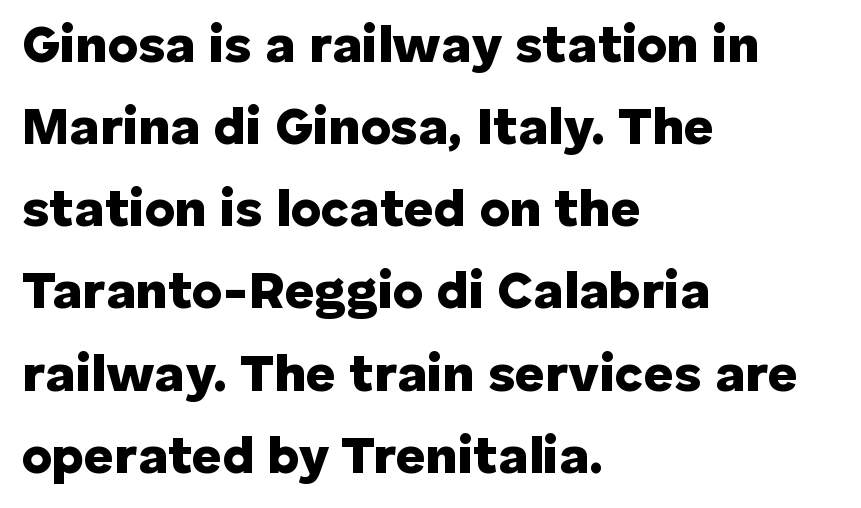
{"serif": "no", "italic": "no", "bold": "yes", "weight": "heavy", "width": "normal", "stroke_contrast": "low", "x_height": "medium", "monospaced": "no", "underline": "no", "align": "left", "line_spacing": "normal", "line_spacing_ratio": 1.58, "letter_spacing": "normal", "letter_spacing_em": 0.0, "glyph_px": 52}
